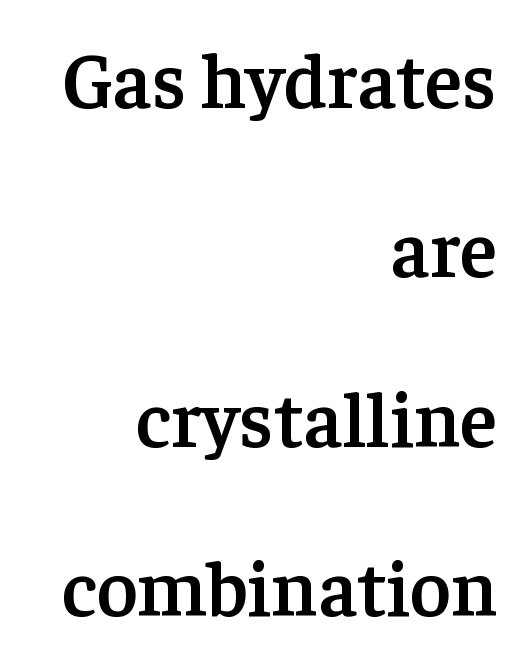
{"serif": "yes", "italic": "no", "bold": "semi", "weight": "semibold", "width": "normal", "stroke_contrast": "low", "x_height": "medium", "monospaced": "no", "underline": "no", "align": "right", "line_spacing": "loose", "line_spacing_ratio": 2.17, "letter_spacing": "normal", "letter_spacing_em": 0.0, "glyph_px": 78}
